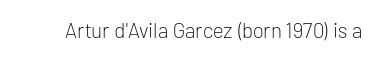
The passage shown is not underscored anywhere. The font's upright variant was chosen for this text. Stems here are at most as thick as an everyday book face. Observe the ordinary spacing: letters are neighbours, not strangers.
